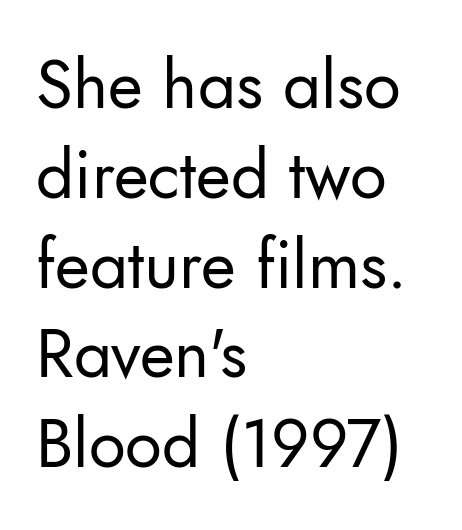
The image shows 67 px regular-weight sans-serif type, upright; set left-aligned, normal line spacing (1.34x), normal letter spacing, not underlined; low stroke contrast and a small x-height.
